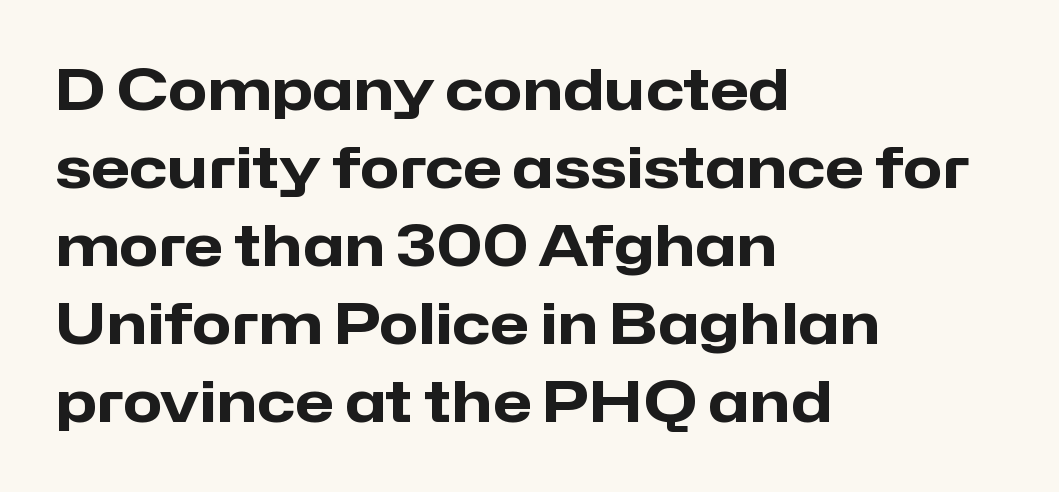
Q: Is the text bold? A: Yes.
Q: Is the text italic (slanted)? A: No, it is upright.
Q: Is the typeface a serif or a sans-serif typeface? A: Sans-serif.
Q: Is the text underlined? A: No.
Q: How is the paragraph aligned? A: Left-aligned.
Q: Is the spacing between letters normal or unusually wide? A: Normal.
Q: Is the spacing between lines tight, normal or loose? A: Normal.
Q: Width (condensed, normal, or wide)? A: Normal.
Q: Stroke contrast? A: Low.
Q: x-height? A: Medium.
Q: Monospaced? A: No.
